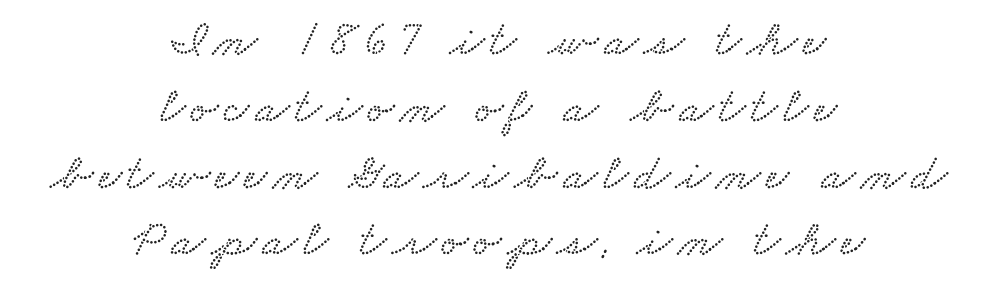
{"width": "wide", "stroke_contrast": "low", "x_height": "small", "monospaced": "no", "underline": "no", "align": "center", "line_spacing": "normal", "line_spacing_ratio": 1.31, "glyph_px": 51}
